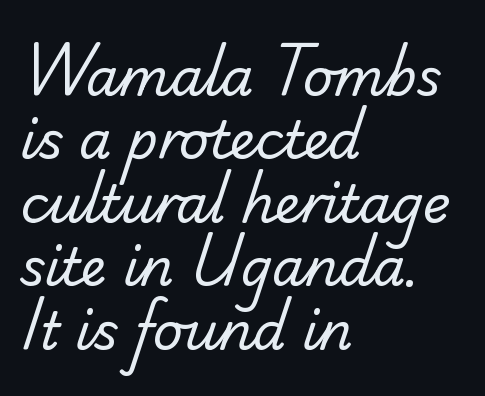
The image shows 52 px regular-weight sans-serif type; set left-aligned, line spacing 1.22x, normal letter spacing, not underlined; low stroke contrast and a small x-height.
